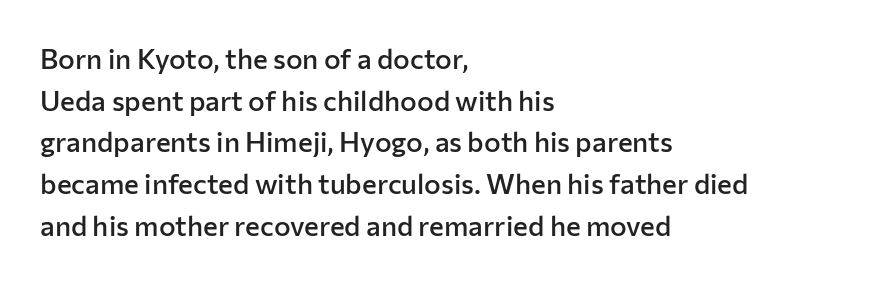
Q: Is the text bold? A: Semi-bold.
Q: Is the text italic (slanted)? A: No, it is upright.
Q: Is the typeface a serif or a sans-serif typeface? A: Sans-serif.
Q: Is the text underlined? A: No.
Q: How is the paragraph aligned? A: Left-aligned.
Q: Is the spacing between letters normal or unusually wide? A: Normal.
Q: Is the spacing between lines tight, normal or loose? A: Normal.
Q: Width (condensed, normal, or wide)? A: Normal.
Q: Stroke contrast? A: Low.
Q: x-height? A: Medium.
Q: Monospaced? A: No.
